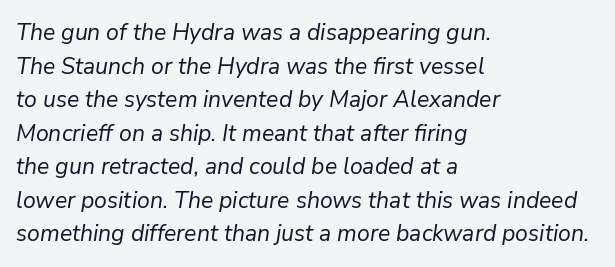
The image shows 23 px text type, italic (leaning right); set left-aligned, normal line spacing (1.46x), normal letter spacing, not underlined.
